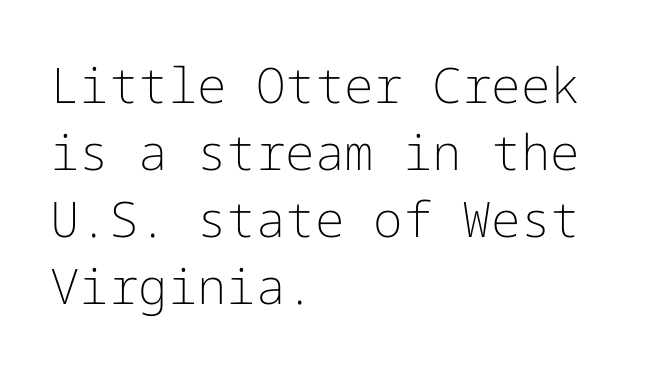
Unmarked baselines from the first word to the last. Words appear dense and cohesive because spacing is normal. The type family on display is of the sans-serif kind. This is roman type, the default non-slanted kind. Compared with a centered layout, this one pins lines to the left instead.
